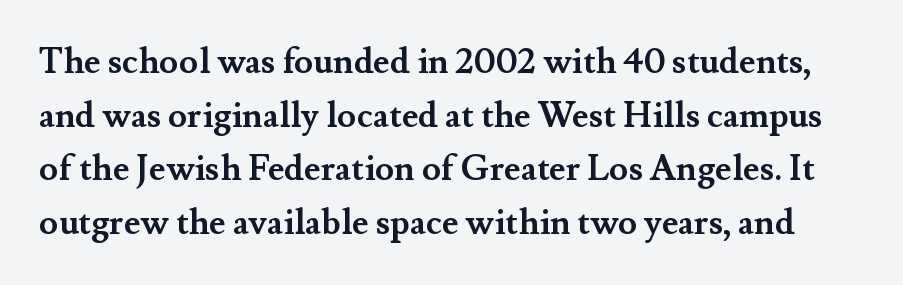
Each letter keeps its own natural width here, so spacing adapts to shape. Does the type have serifs? Yes, each stem ends in a small foot. This block has exactly the height ordinary leading produces. Stroke thickness is high; the sample reads as a true bold. Tracking value appears to be zero — textbook default spacing. Type without underlining.
